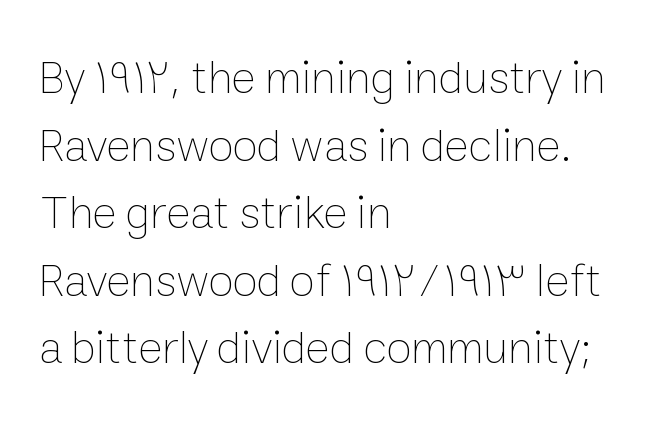
{"italic": "no", "bold": "no", "weight": "thin", "width": "normal", "stroke_contrast": "low", "x_height": "medium", "monospaced": "no", "underline": "no", "align": "left", "line_spacing": "normal", "line_spacing_ratio": 1.47, "letter_spacing": "normal", "letter_spacing_em": 0.0, "glyph_px": 46}
